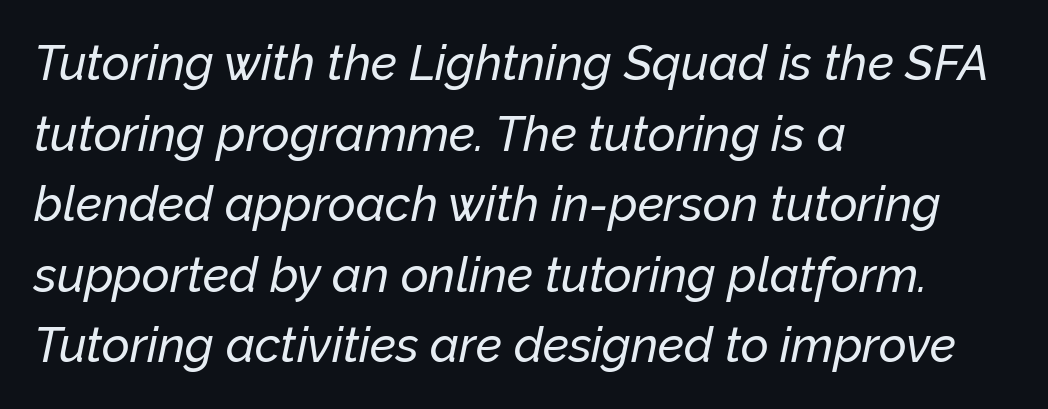
Q: Is the text italic (slanted)? A: Yes, it leans right by about 12 degrees.
Q: Is the text underlined? A: No.
Q: How is the paragraph aligned? A: Left-aligned.
Q: Is the spacing between letters normal or unusually wide? A: Normal.
Q: Is the spacing between lines tight, normal or loose? A: Normal.
Q: Width (condensed, normal, or wide)? A: Normal.
Q: Stroke contrast? A: Low.
Q: x-height? A: Medium.
Q: Monospaced? A: No.
